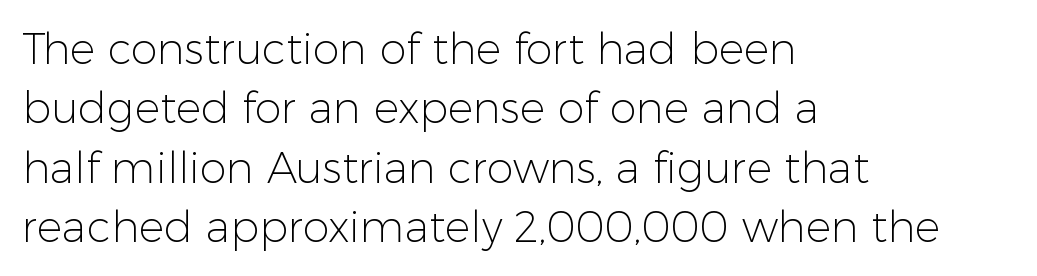
Compared with a centered layout, this one pins lines to the left instead. Baseline-to-baseline distance is the conventional proportion of letter height. Look at the tracking — it's just the regular setting, nothing added. Serifs: no, the terminals of the letterforms are clean.
